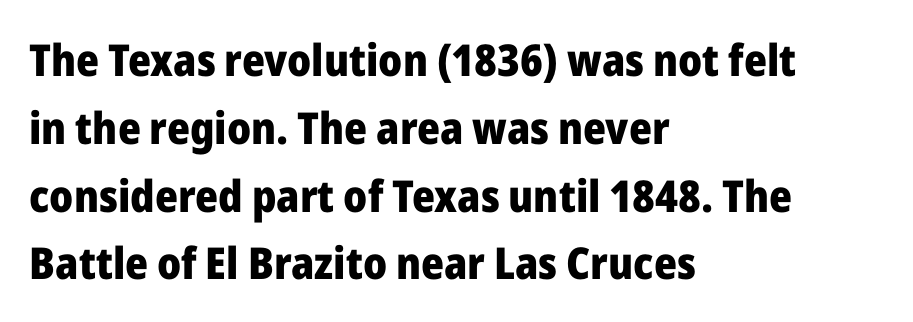
The rendering keeps characters at their native spacing. The passage shown is typeset with a sans-serif family. Stroke thickness is high; the sample reads as a true bold. The space directly below the letters is spotless. The typography opts for an upright posture over an oblique one. Reading down the column, the eye jumps a familiar distance to each next line.
